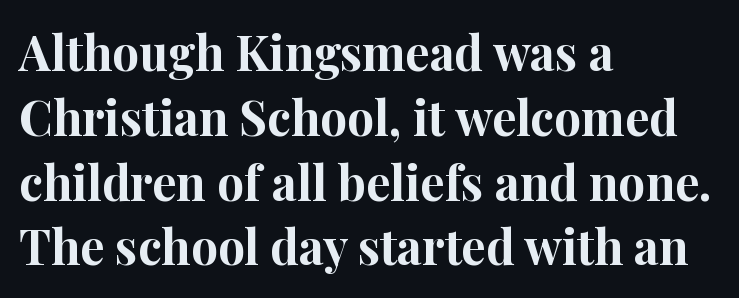
Look at the bottom of the vertical strokes: they flare into serifs here. The typesetting leans heavy: a genuine bold. Left-aligned paragraph, ragged on the right. The letters stand straight up with perfectly vertical stems. What's the leading like? Ordinary, nothing unusual. Plain, unruled lines of type.
